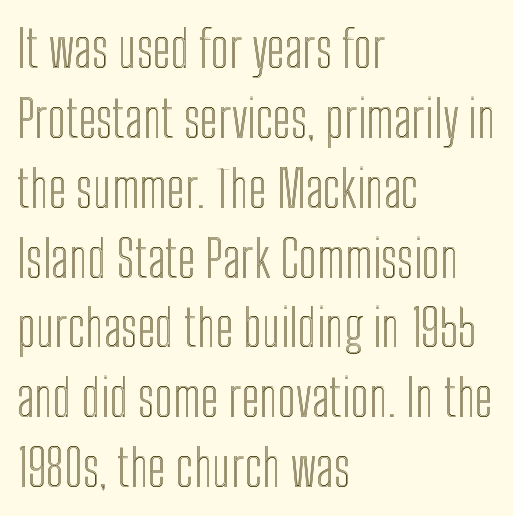
{"italic": "no", "width": "condensed", "x_height": "medium", "monospaced": "no", "underline": "no", "align": "left", "line_spacing": "normal", "line_spacing_ratio": 1.37, "letter_spacing": "normal", "letter_spacing_em": 0.0, "glyph_px": 51}
